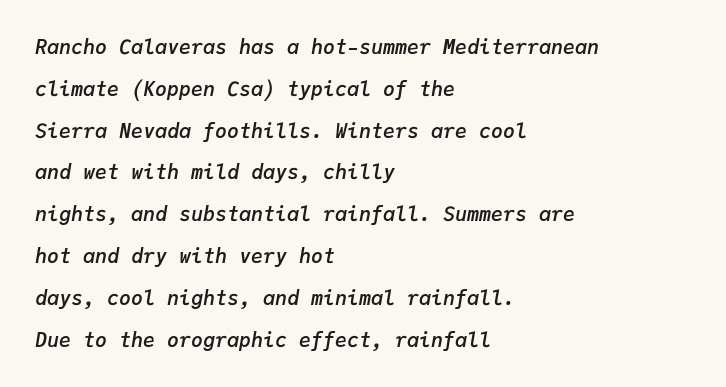
Leading is clearly above the norm, producing a sparse column. The glyphs are unaccompanied by any horizontal stroke below them. It's the slanting kind of type. Notice how the passage keeps a crisp vertical edge on the left only. What weight is shown? A semibold, between regular and bold.
